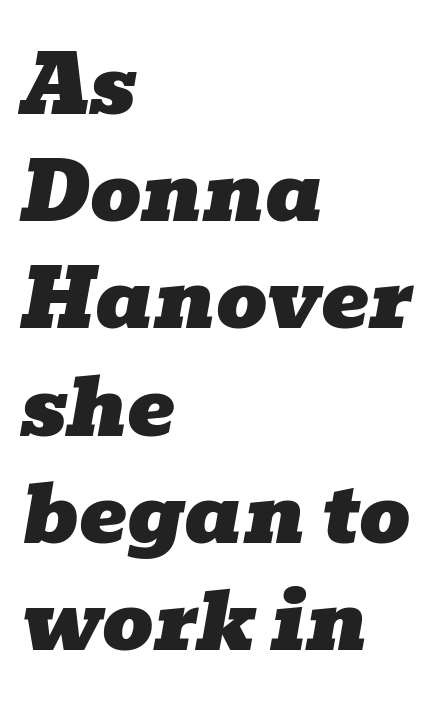
The image shows 80 px wide serif type, italic (leaning right); set left-aligned, normal line spacing (1.34x), normal letter spacing, not underlined; low stroke contrast and a medium x-height.
